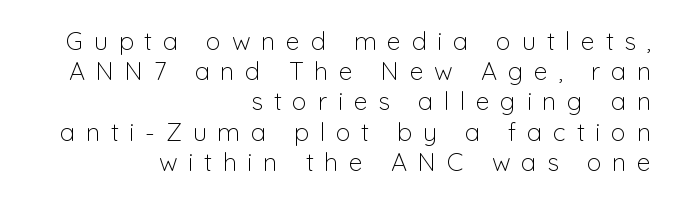
The image shows 25 px text type, upright; set right-aligned, line spacing 1.21x, unusually wide letter spacing (+0.43 em), not underlined.
